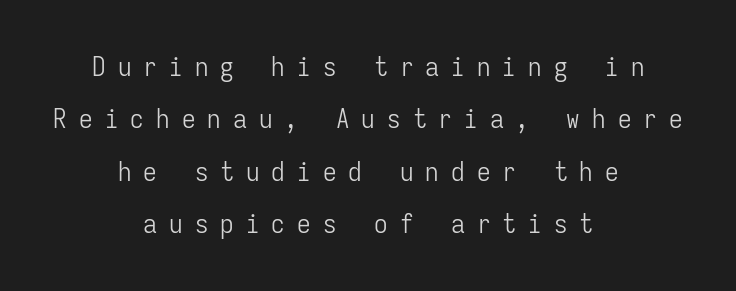
Q: Is the text bold? A: No.
Q: Is the text italic (slanted)? A: No, it is upright.
Q: Is the text underlined? A: No.
Q: How is the paragraph aligned? A: Centered.
Q: Is the spacing between letters normal or unusually wide? A: Unusually wide.
Q: Is the spacing between lines tight, normal or loose? A: Loose.
